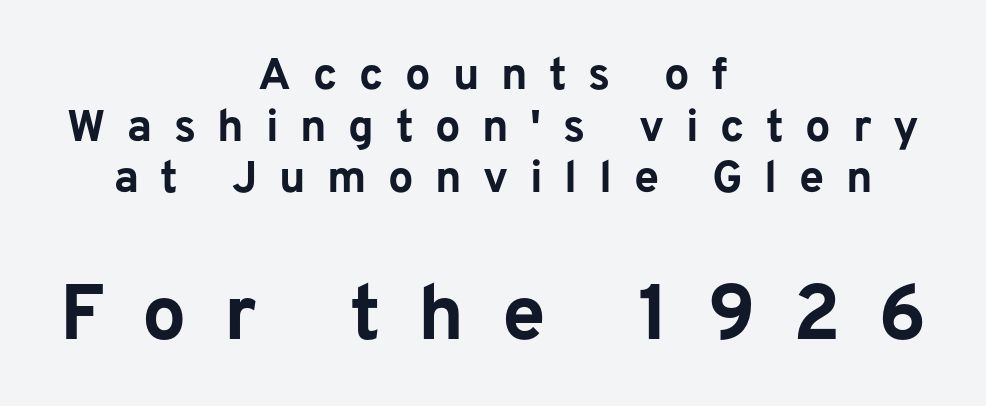
Serif or sans? Sans — the stroke terminals are bare. Nobody drew a line under any word here. You could not count columns in this text — the font is proportionally spaced. Does extra space separate the letters? Yes, quite a lot of it. These lines stack symmetrically, like a column narrowing and widening about its center.
